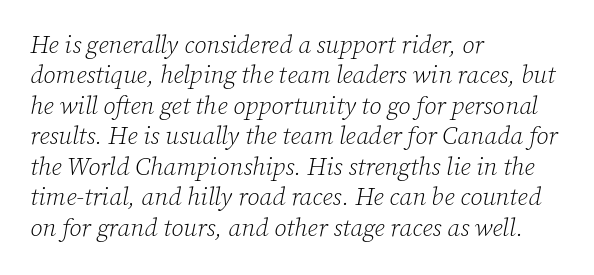
{"italic": "yes", "lean": "right", "slant_degrees": 12, "bold": "no", "underline": "no", "align": "left", "line_spacing_ratio": 1.22, "letter_spacing": "normal", "letter_spacing_em": 0.0, "glyph_px": 25}
